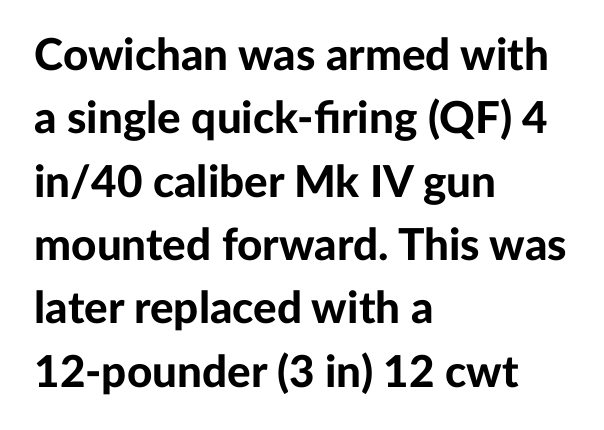
{"serif": "no", "italic": "no", "bold": "yes", "weight": "bold", "width": "normal", "stroke_contrast": "low", "x_height": "medium", "monospaced": "no", "underline": "no", "align": "left", "line_spacing": "normal", "line_spacing_ratio": 1.44, "letter_spacing": "normal", "letter_spacing_em": 0.0, "glyph_px": 44}
